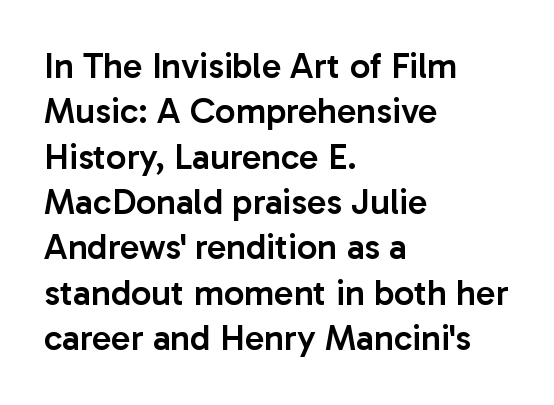
This sample uses an upright cut, with every glyph sitting square on the baseline. Compared with an ordinary text face, these strokes are moderately heavier — a semibold. These lines keep a tight, regular rhythm from letter to letter. Serif or sans? Sans — the stroke terminals are bare. Honestly, the row spacing looks completely unremarkable. All the whitespace from short lines collects on the right.
